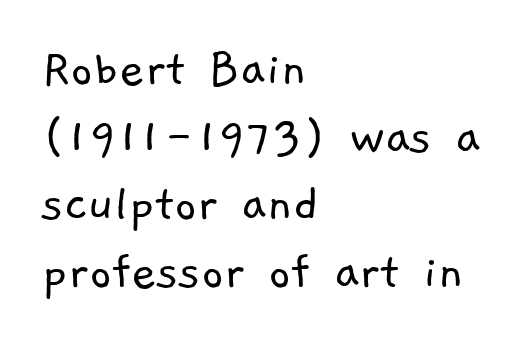
Q: Is the text bold? A: No.
Q: Is the typeface a serif or a sans-serif typeface? A: Sans-serif.
Q: Is the text underlined? A: No.
Q: How is the paragraph aligned? A: Left-aligned.
Q: Is the spacing between letters normal or unusually wide? A: Normal.
Q: Width (condensed, normal, or wide)? A: Normal.
Q: Stroke contrast? A: Low.
Q: x-height? A: Medium.
Q: Monospaced? A: No.
